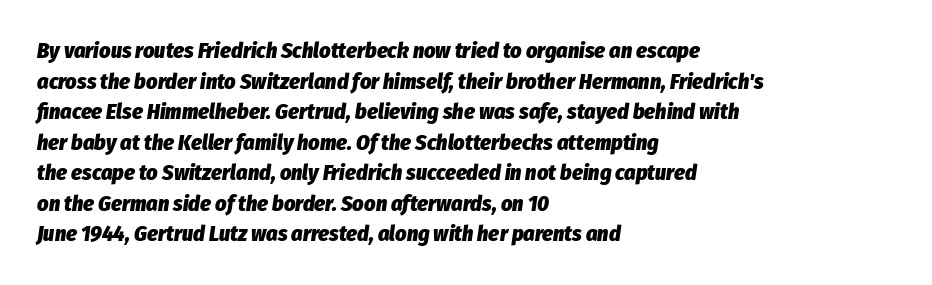
Q: Is the text bold? A: Yes.
Q: Is the text italic (slanted)? A: Yes, it leans right by about 8 degrees.
Q: Is the text underlined? A: No.
Q: How is the paragraph aligned? A: Left-aligned.
Q: Is the spacing between letters normal or unusually wide? A: Normal.
Q: Is the spacing between lines tight, normal or loose? A: Normal.
